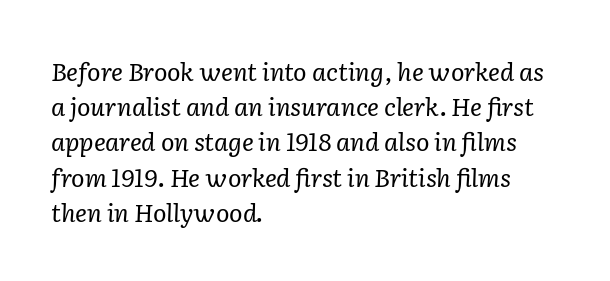
The whole block is typeset with a tilt. The rag falls on the right side of this text block. These lines keep a tight, regular rhythm from letter to letter. Summary of weight: not heavy and not bold.
